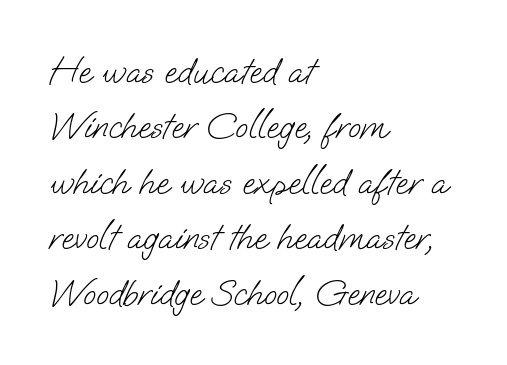
{"serif": "no", "bold": "no", "weight": "light", "width": "normal", "stroke_contrast": "low", "x_height": "small", "monospaced": "no", "underline": "no", "align": "left", "line_spacing": "normal", "line_spacing_ratio": 1.5, "letter_spacing": "normal", "letter_spacing_em": 0.0, "glyph_px": 37}
